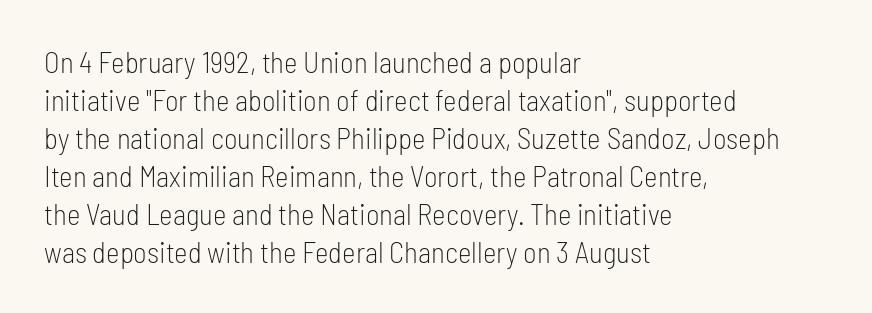
The image shows 29 px light, condensed sans-serif type, upright; set left-aligned, normal line spacing (1.31x), normal letter spacing, not underlined; low stroke contrast and a medium x-height.
